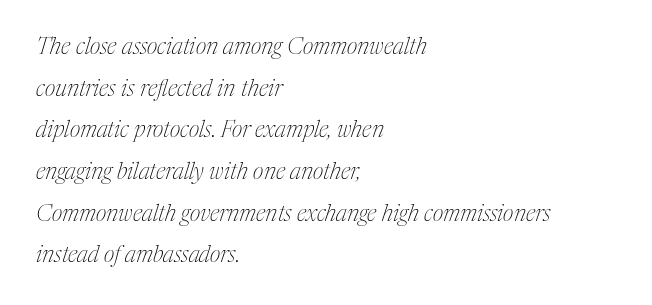
The image shows 23 px text type, italic (leaning right); set left-aligned, line spacing 1.81x, normal letter spacing, not underlined.
